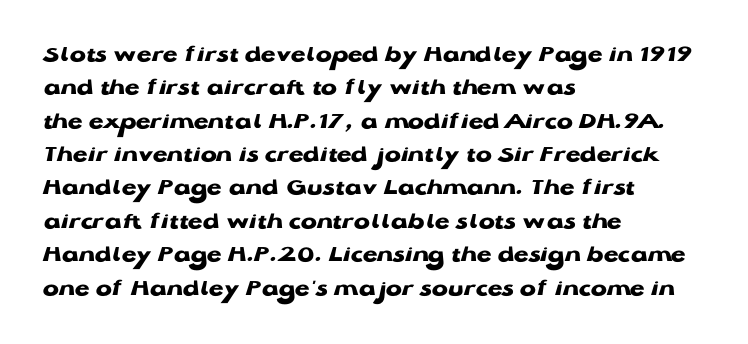
The image shows 24 px bold type, upright; set left-aligned, normal line spacing (1.39x), normal letter spacing, not underlined.
